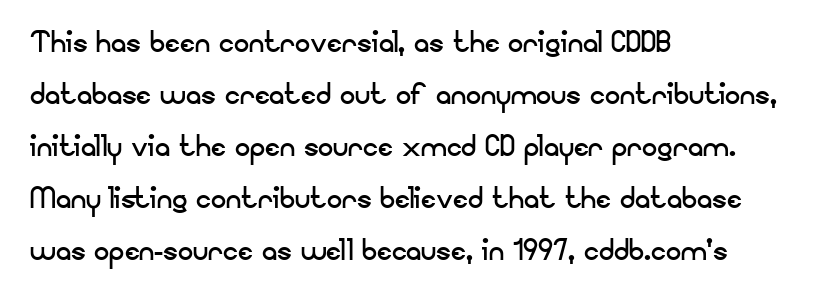
Q: Is the text bold? A: No.
Q: Is the text italic (slanted)? A: No, it is upright.
Q: Is the typeface a serif or a sans-serif typeface? A: Sans-serif.
Q: Is the text underlined? A: No.
Q: How is the paragraph aligned? A: Left-aligned.
Q: Is the spacing between letters normal or unusually wide? A: Normal.
Q: Is the spacing between lines tight, normal or loose? A: Normal.
Q: Width (condensed, normal, or wide)? A: Normal.
Q: Stroke contrast? A: Low.
Q: x-height? A: Small.
Q: Monospaced? A: No.
